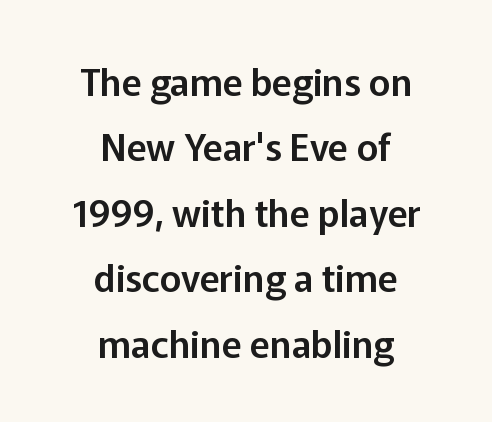
Q: Is the text italic (slanted)? A: No, it is upright.
Q: Is the typeface a serif or a sans-serif typeface? A: Sans-serif.
Q: Is the text underlined? A: No.
Q: How is the paragraph aligned? A: Centered.
Q: Is the spacing between letters normal or unusually wide? A: Normal.
Q: Width (condensed, normal, or wide)? A: Normal.
Q: Stroke contrast? A: Low.
Q: x-height? A: Medium.
Q: Monospaced? A: No.
